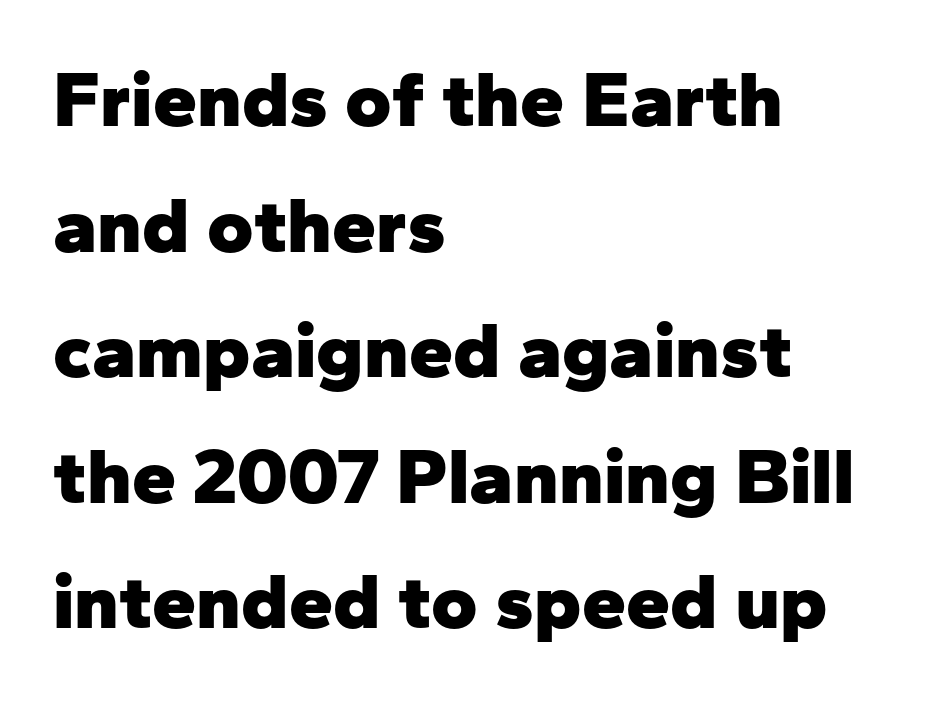
{"serif": "no", "italic": "no", "bold": "yes", "weight": "heavy", "width": "normal", "stroke_contrast": "low", "x_height": "medium", "monospaced": "no", "underline": "no", "align": "left", "line_spacing": "normal", "line_spacing_ratio": 1.59, "letter_spacing": "normal", "letter_spacing_em": 0.0, "glyph_px": 79}
